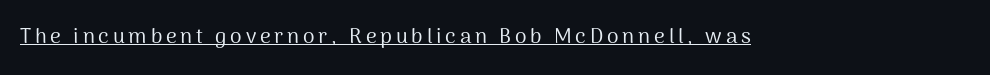
{"italic": "no", "bold": "no", "underline": "yes", "glyph_px": 21}
